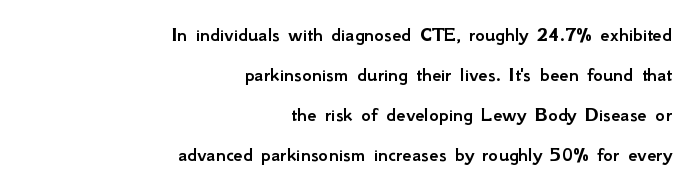
Q: Is the text italic (slanted)? A: No, it is upright.
Q: Is the text underlined? A: No.
Q: How is the paragraph aligned? A: Right-aligned.
Q: Is the spacing between letters normal or unusually wide? A: Normal.
Q: Is the spacing between lines tight, normal or loose? A: Loose.
